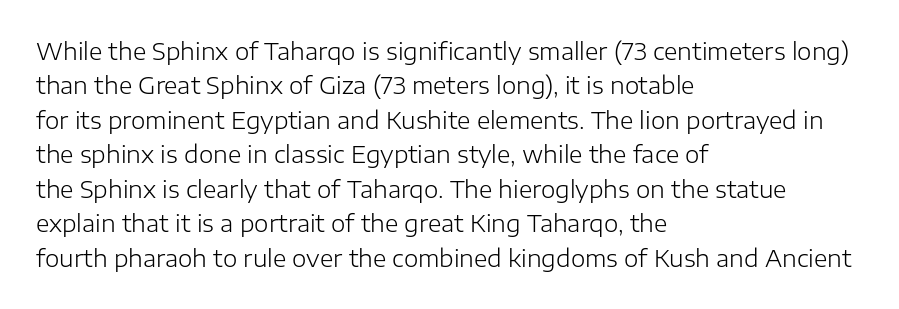
The image shows 23 px text type, upright; set left-aligned, normal line spacing (1.5x), normal letter spacing, not underlined.
